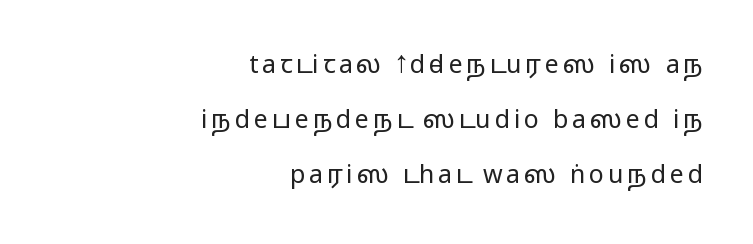
Successive baselines arrive slowly, with a big drop between each. You can tell it's not italic because the verticals are truly vertical. The rag falls on the left side of this text block. Plain, unruled lines of type.
